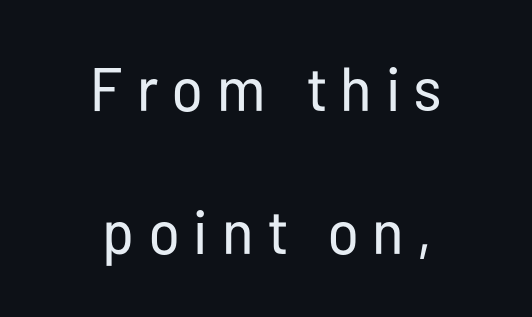
The image shows 62 px regular-weight, condensed sans-serif type, upright; set centered, loose line spacing (2.31x), unusually wide letter spacing (+0.23 em), not underlined; low stroke contrast and a medium x-height.
